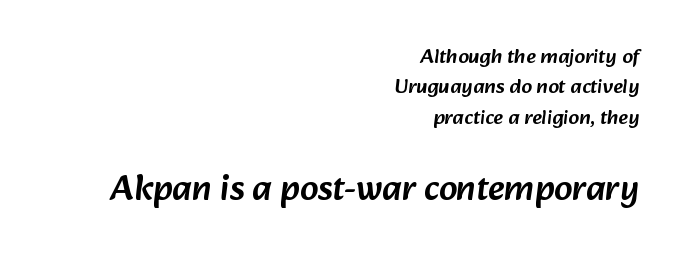
The image shows 36 px sans-serif type; set right-aligned, normal line spacing (1.45x), normal letter spacing, not underlined; the second (bottom) block is 1.71x larger; low stroke contrast and a medium x-height.
